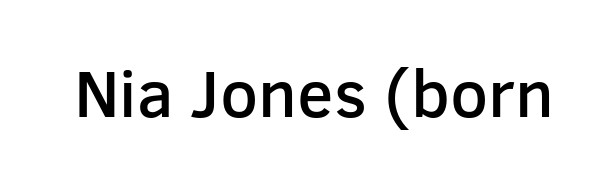
The passage shown is typeset with a sans-serif family. Underline: absent. Quick note: not italic, upright. Proportional: the letters do not fall into vertical columns.
